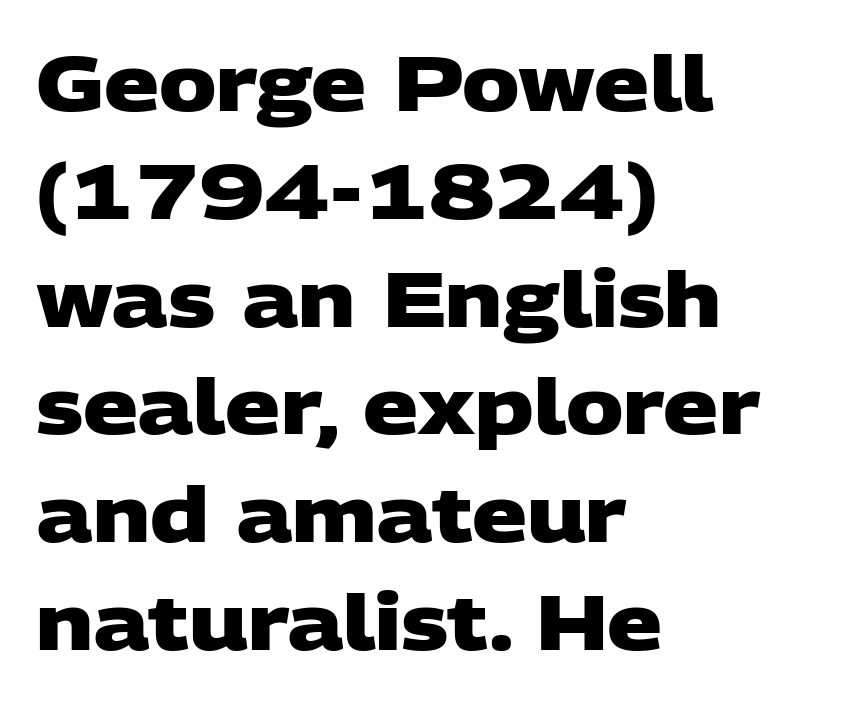
Q: Is the text bold? A: Yes.
Q: Is the typeface a serif or a sans-serif typeface? A: Sans-serif.
Q: Is the text underlined? A: No.
Q: How is the paragraph aligned? A: Left-aligned.
Q: Is the spacing between letters normal or unusually wide? A: Normal.
Q: Is the spacing between lines tight, normal or loose? A: Normal.
Q: Width (condensed, normal, or wide)? A: Wide.
Q: Stroke contrast? A: Low.
Q: x-height? A: Large.
Q: Monospaced? A: No.
